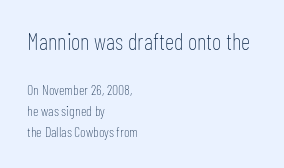
Is there any slant? The stems are plumb. This sample is left-justified, so line endings fall wherever the words run out. Beneath every word, the page is bare. What stands out about the letter spacing? Nothing — it is the standard amount.
